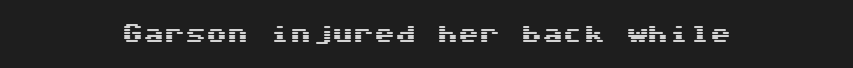
{"italic": "no", "underline": "no", "letter_spacing": "normal", "letter_spacing_em": 0.0, "glyph_px": 21}
